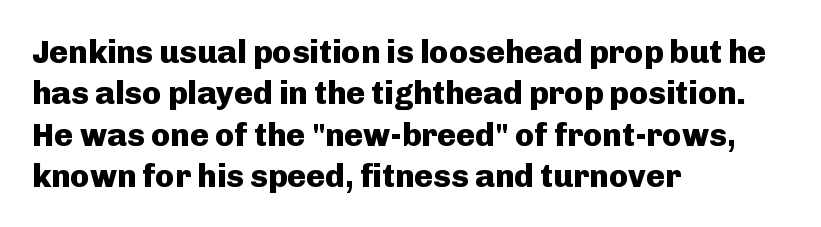
The image shows 32 px heavy sans-serif type, upright; set left-aligned, normal line spacing (1.29x), normal letter spacing, not underlined; low stroke contrast and a medium x-height.
